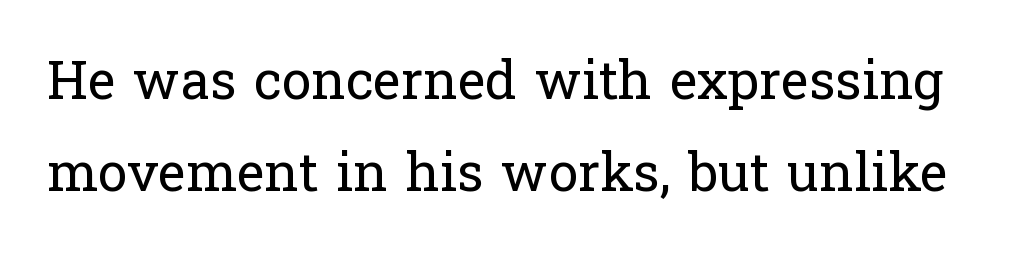
Type without underlining. Every character sits straight up, as roman type does. Stroke mass is kept to a normal reading level or below. These lines are rendered in a variable-pitch font. Old-style or modern, the face here clearly has serifs.
